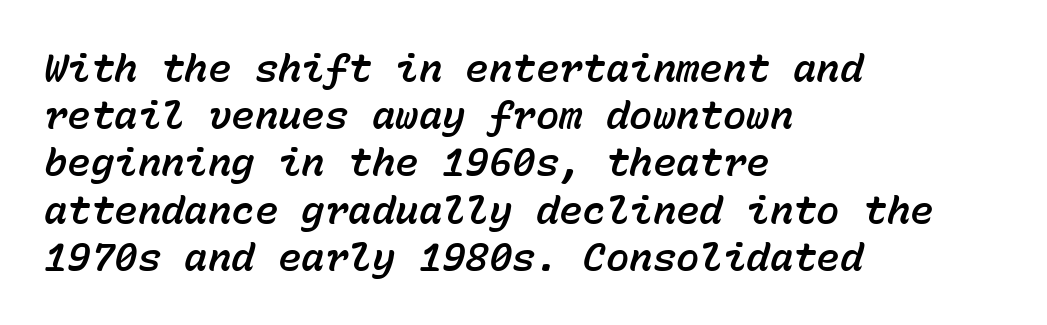
The image shows 39 px text type, italic (leaning right), monospaced; set left-aligned, line spacing 1.21x, normal letter spacing, not underlined; low stroke contrast and a medium x-height.
